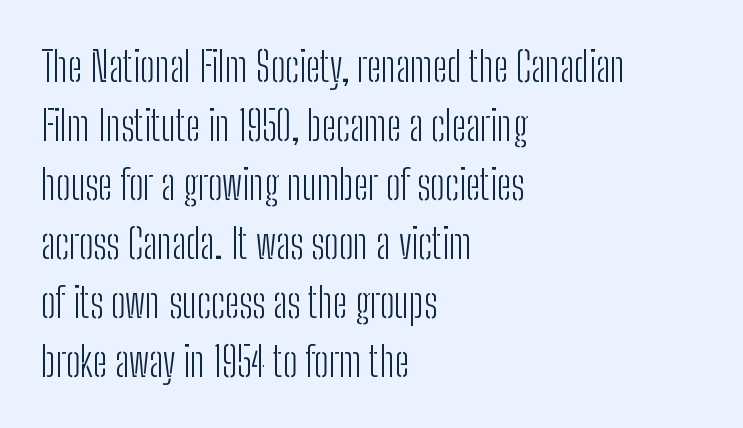
Is this a heavy cut? Hardly; it is regular or lighter. The setting favours the left margin, as ordinary paragraphs usually do. Rows of type keep a routine distance in the vertical direction. A typesetter would call this proportional, since set widths differ per character. What kind of face is this? One without serifs — a sans. Check under the words: just untouched page.
